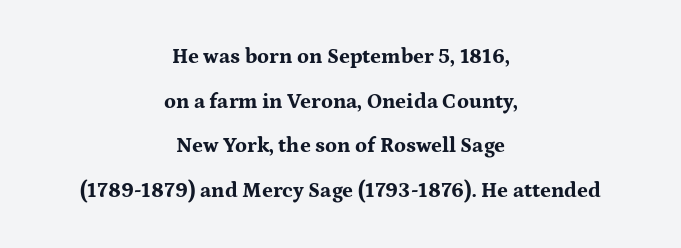
Q: Is the text bold? A: Yes.
Q: Is the text italic (slanted)? A: No, it is upright.
Q: Is the text underlined? A: No.
Q: How is the paragraph aligned? A: Centered.
Q: Is the spacing between letters normal or unusually wide? A: Normal.
Q: Is the spacing between lines tight, normal or loose? A: Loose.
